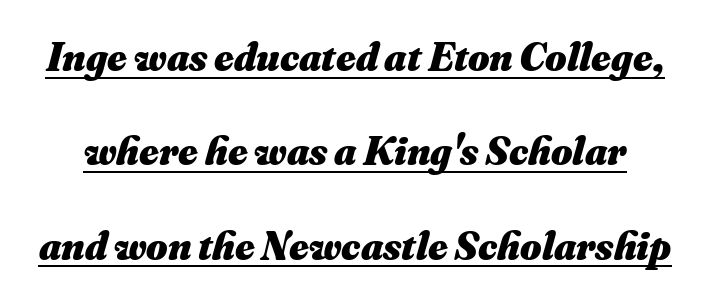
{"italic": "yes", "lean": "right", "slant_degrees": 16, "bold": "yes", "weight": "heavy", "width": "normal", "stroke_contrast": "medium", "x_height": "small", "monospaced": "no", "underline": "yes", "line_spacing": "loose", "line_spacing_ratio": 2.3, "letter_spacing": "normal", "letter_spacing_em": 0.0, "glyph_px": 41}
